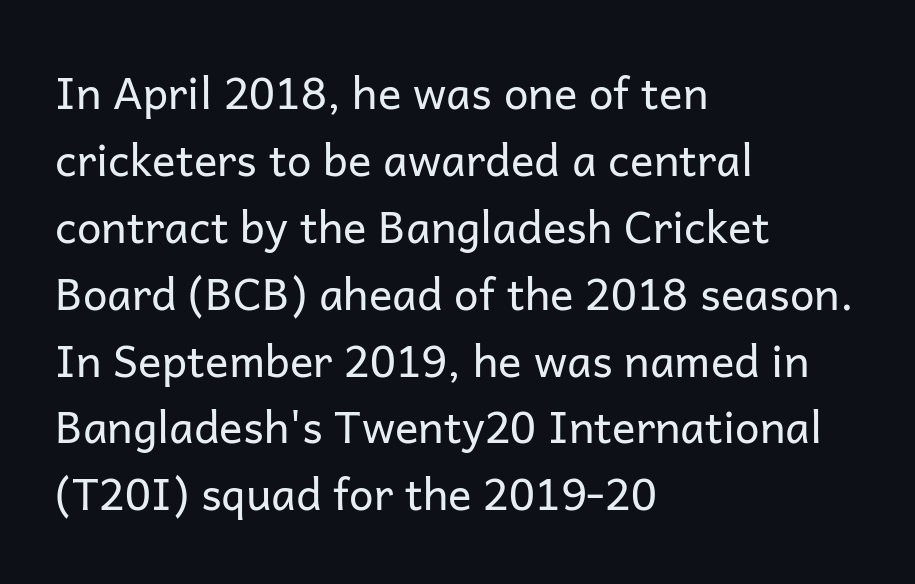
{"serif": "no", "italic": "no", "bold": "no", "weight": "regular", "width": "normal", "stroke_contrast": "low", "x_height": "medium", "monospaced": "no", "underline": "no", "align": "left", "line_spacing": "normal", "line_spacing_ratio": 1.52, "letter_spacing": "normal", "letter_spacing_em": 0.0, "glyph_px": 44}
